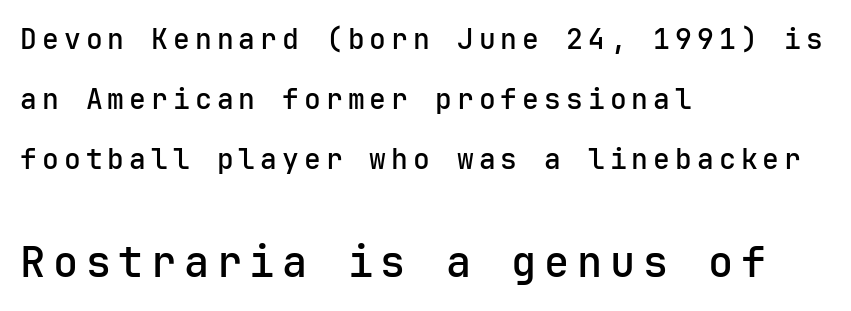
The image shows 42 px sans-serif type, upright, monospaced; set left-aligned, loose line spacing (2.15x), not underlined; the second (bottom) block is 1.5x larger; low stroke contrast and a medium x-height.
